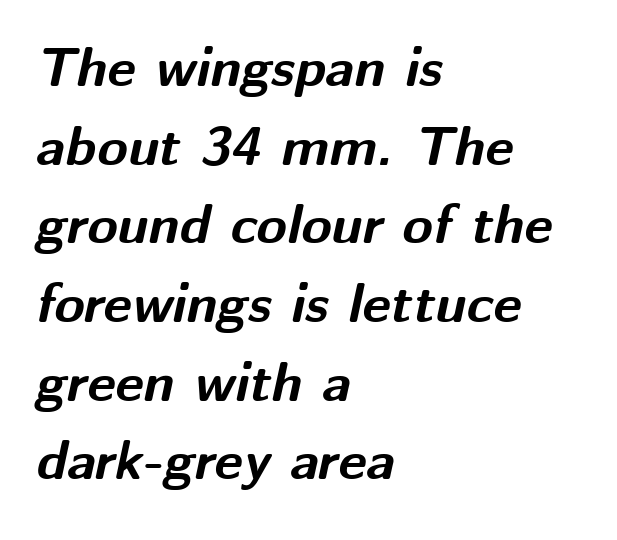
Leading: standard. What weight is shown? A full bold with thick strokes. Horizontal alignment here is leftward, the default for most running prose. Letters rest on an invisible, unmarked baseline. If you drew a line through each stem, it would be angled.
